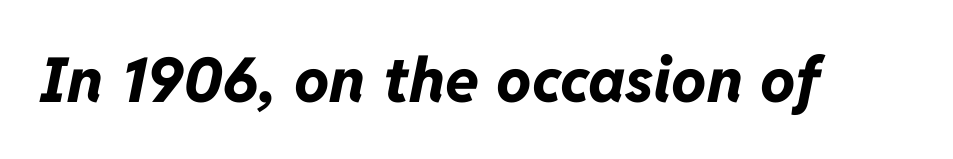
Q: Is the text bold? A: Yes.
Q: Is the text italic (slanted)? A: Yes, it leans right by about 11 degrees.
Q: Is the text underlined? A: No.
Q: Is the spacing between letters normal or unusually wide? A: Normal.
Q: Width (condensed, normal, or wide)? A: Normal.
Q: Stroke contrast? A: Low.
Q: x-height? A: Medium.
Q: Monospaced? A: No.
